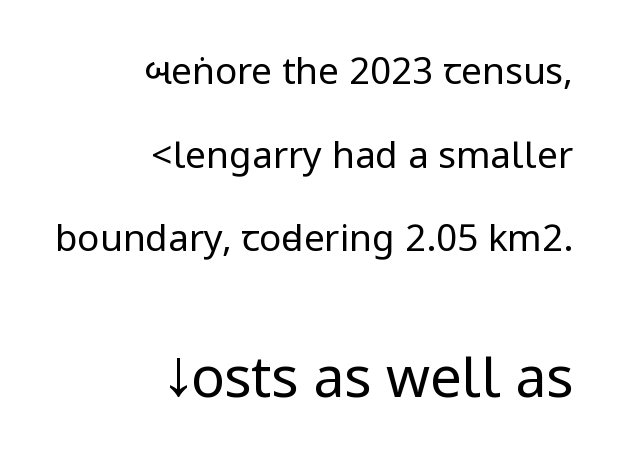
{"serif": "no", "italic": "no", "bold": "no", "weight": "regular", "width": "condensed", "stroke_contrast": "low", "underline": "no", "align": "right", "line_spacing": "loose", "line_spacing_ratio": 2.26, "letter_spacing": "normal", "letter_spacing_em": 0.0, "larger_block": "second", "size_ratio": 1.51, "glyph_px": 56}
